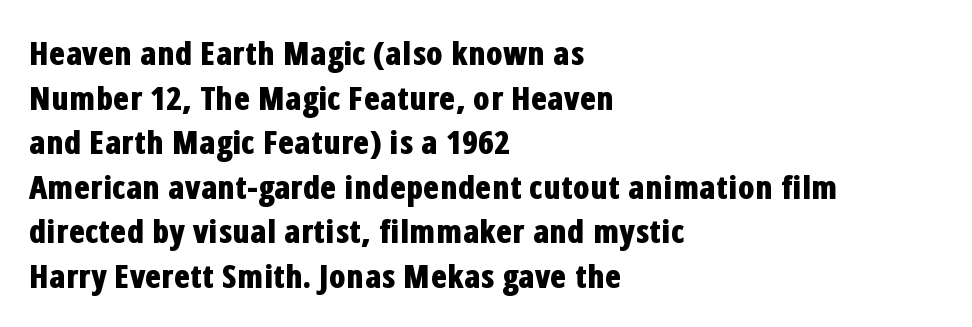
Q: Is the text bold? A: Yes.
Q: Is the text italic (slanted)? A: No, it is upright.
Q: Is the typeface a serif or a sans-serif typeface? A: Sans-serif.
Q: Is the text underlined? A: No.
Q: How is the paragraph aligned? A: Left-aligned.
Q: Is the spacing between letters normal or unusually wide? A: Normal.
Q: Is the spacing between lines tight, normal or loose? A: Normal.
Q: Width (condensed, normal, or wide)? A: Condensed.
Q: Stroke contrast? A: Low.
Q: x-height? A: Medium.
Q: Monospaced? A: No.
